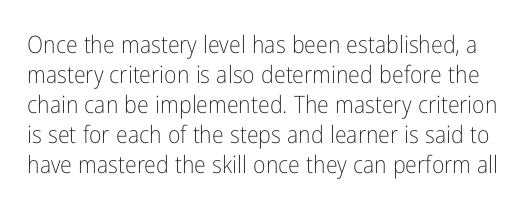
Q: Is the text bold? A: No.
Q: Is the text italic (slanted)? A: No, it is upright.
Q: Is the text underlined? A: No.
Q: Is the spacing between letters normal or unusually wide? A: Normal.
Q: Is the spacing between lines tight, normal or loose? A: Normal.
